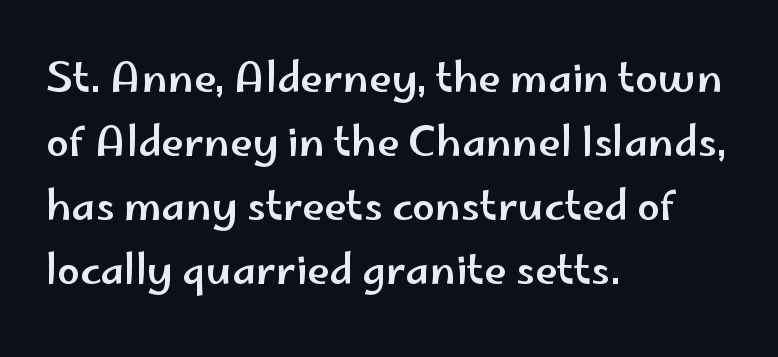
Anything drawn beneath the words? Only blank space. To sum up the face: it is a sans, with no serifs. A typesetter would call this proportional, since set widths differ per character. Vertical strokes here are truly vertical. Regarding leading, the lines here are spaced in the standard way.
